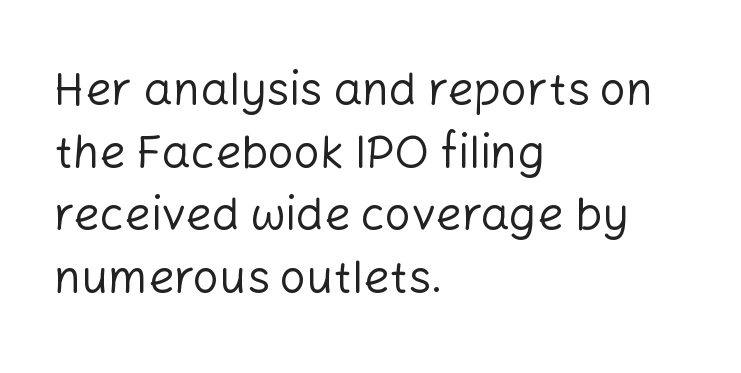
Q: Is the text bold? A: No.
Q: Is the text italic (slanted)? A: No, it is upright.
Q: Is the typeface a serif or a sans-serif typeface? A: Sans-serif.
Q: Is the text underlined? A: No.
Q: How is the paragraph aligned? A: Left-aligned.
Q: Is the spacing between letters normal or unusually wide? A: Normal.
Q: Is the spacing between lines tight, normal or loose? A: Normal.
Q: Width (condensed, normal, or wide)? A: Normal.
Q: Stroke contrast? A: Low.
Q: x-height? A: Medium.
Q: Monospaced? A: No.
